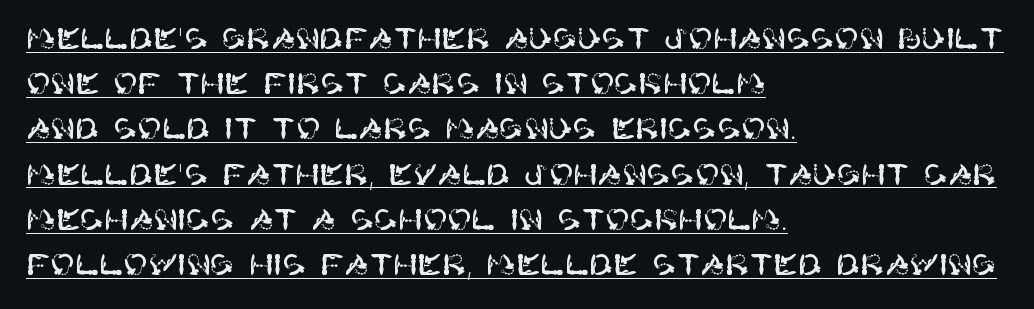
Nope, not italic — everything's standing straight. The type is set solid horizontally, with unmodified tracking. Does the copy run flush right? No — it runs flush left. The block of text has a typical density, with ordinary space between rows. Is there an underline? Yes — a line sits under the letters. This sample uses a sans-serif face.
